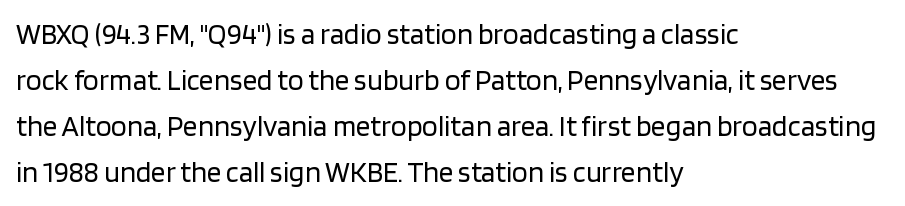
The image shows 29 px regular-weight sans-serif type, upright; set left-aligned, normal line spacing (1.59x), normal letter spacing, not underlined; low stroke contrast and a large x-height.
